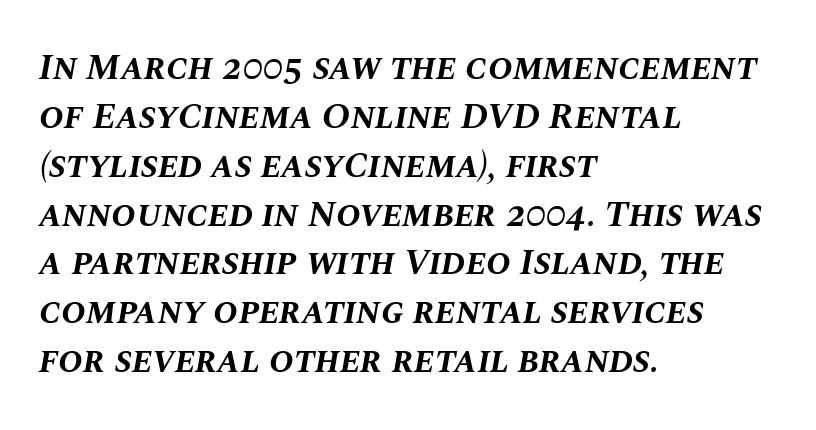
All the whitespace from short lines collects on the right. Short note: letters normally spaced. Heft: maximum for text — a bold. The passage shown stacks its lines at a standard gap.
